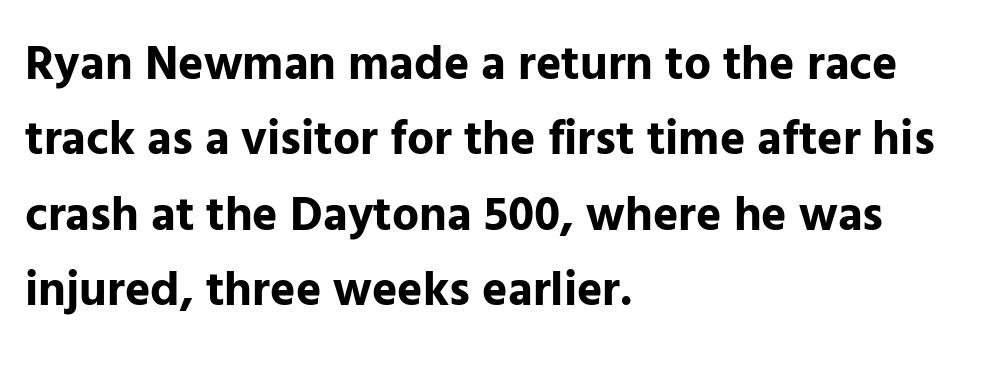
Q: Is the text bold? A: Yes.
Q: Is the text italic (slanted)? A: No, it is upright.
Q: Is the typeface a serif or a sans-serif typeface? A: Sans-serif.
Q: Is the text underlined? A: No.
Q: How is the paragraph aligned? A: Left-aligned.
Q: Is the spacing between letters normal or unusually wide? A: Normal.
Q: Is the spacing between lines tight, normal or loose? A: Normal.
Q: Width (condensed, normal, or wide)? A: Normal.
Q: Stroke contrast? A: Low.
Q: x-height? A: Medium.
Q: Monospaced? A: No.
